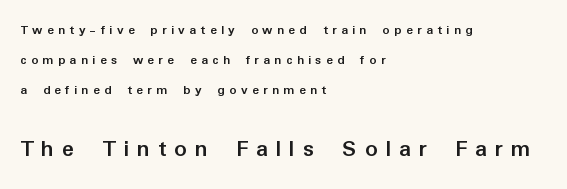
Q: Is the text bold? A: Yes.
Q: Is the text italic (slanted)? A: No, it is upright.
Q: Is the text underlined? A: No.
Q: How is the paragraph aligned? A: Left-aligned.
Q: Is the spacing between letters normal or unusually wide? A: Unusually wide.
Q: Is the spacing between lines tight, normal or loose? A: Loose.
Q: Which block of text is set in a larger size, the first (top) or the second (bottom)? A: The second (bottom) one.
